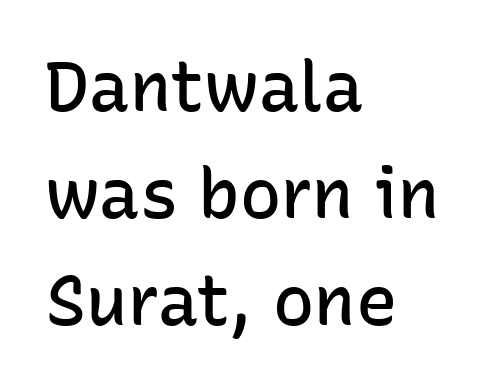
The rows are spaced the way most documents space them. Underlining? Definitely not there. Varying glyph widths throughout — classic text-font behaviour. Regarding serifs, this sample does without them. Every stem runs plumb, perpendicular to the baseline.
